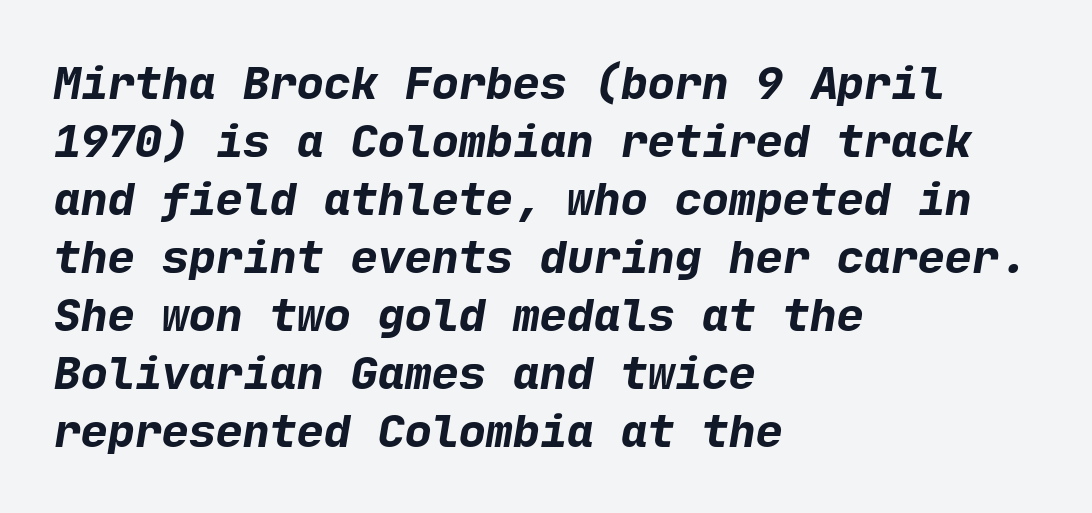
{"serif": "no", "bold": "yes", "weight": "bold", "width": "normal", "stroke_contrast": "low", "x_height": "medium", "underline": "no", "align": "left", "line_spacing": "normal", "line_spacing_ratio": 1.29, "letter_spacing": "normal", "letter_spacing_em": 0.0, "glyph_px": 45}
